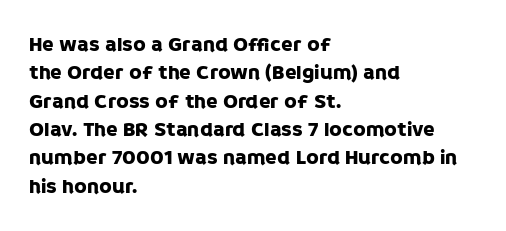
{"italic": "no", "underline": "no", "align": "left", "line_spacing": "normal", "line_spacing_ratio": 1.35, "letter_spacing": "normal", "letter_spacing_em": 0.0, "glyph_px": 21}
